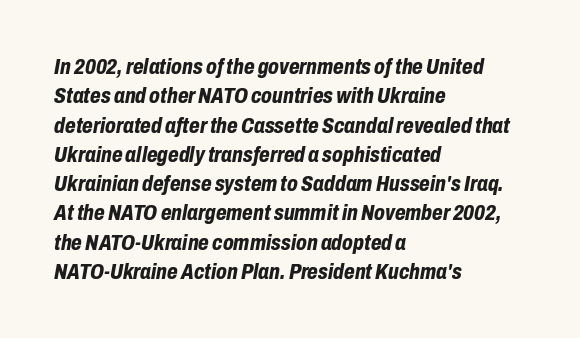
The image shows 22 px bold type, italic (leaning right); set left-aligned, normal line spacing (1.33x), normal letter spacing, not underlined.
